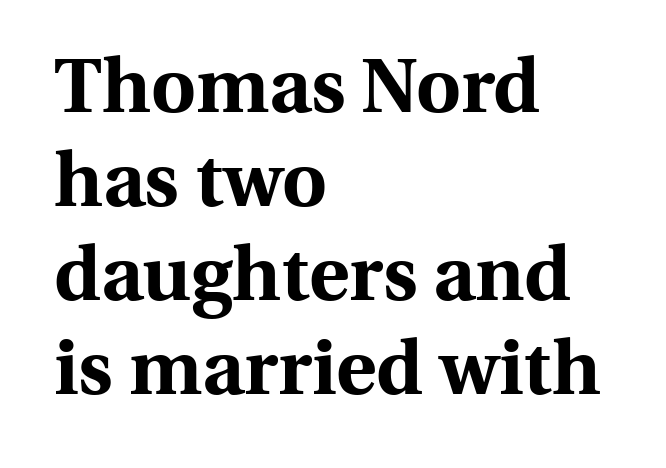
Do the letters lean? They stand straight. Caption: multi-line text, flush left, ragged right. Varying glyph widths throughout — classic text-font behaviour. The face used here is seriffed, in the tradition of book romans. A typesetter would call this zero additional tracking. These lines carry a lot of weight — the face is fully bold.
